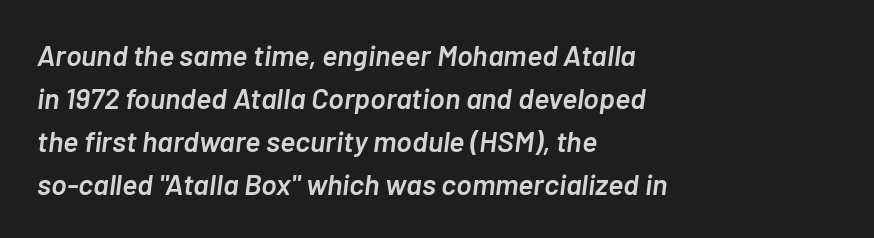
Type without underlining. Each glyph is drawn with semibold strokes, heavier than normal yet not fully bold. Leading: standard. Would a proofreader flag this as italicized? Yes. Character widths vary here, with narrow letters taking less room than wide ones.
